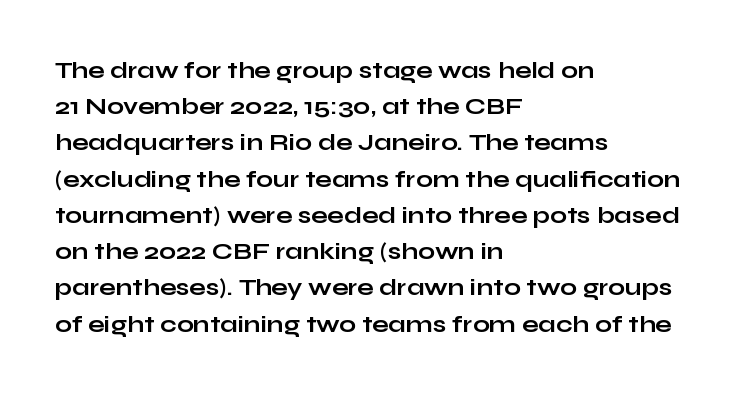
The image shows 24 px bold type, upright; set left-aligned, normal line spacing (1.51x), normal letter spacing, not underlined.
